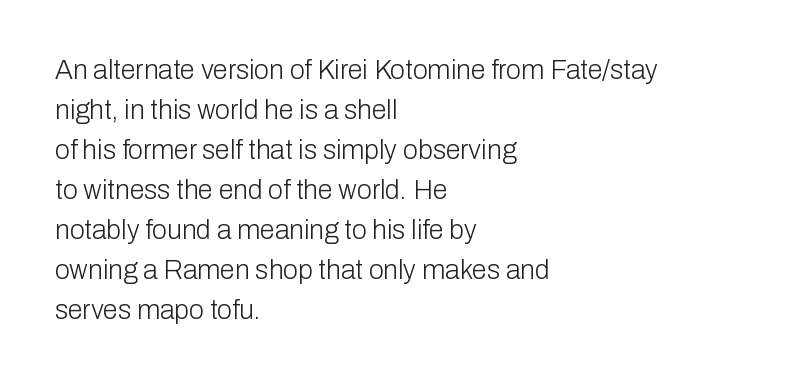
{"italic": "no", "bold": "no", "underline": "no", "align": "left", "line_spacing": "normal", "line_spacing_ratio": 1.48, "letter_spacing": "normal", "letter_spacing_em": 0.0, "glyph_px": 27}
